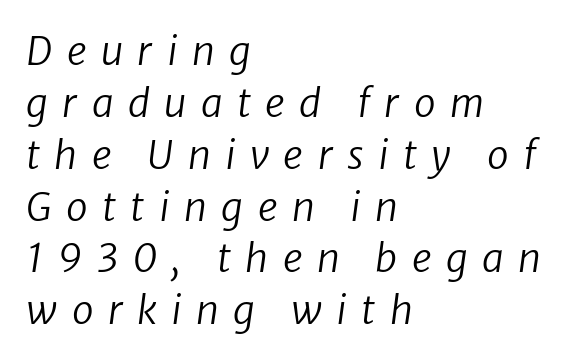
The letters are slanted; this is an italic face. The letters are spread apart with noticeably loose tracking. The space directly below the letters is spotless. The rendering uses a moderate line-height, typical for paragraphs.
